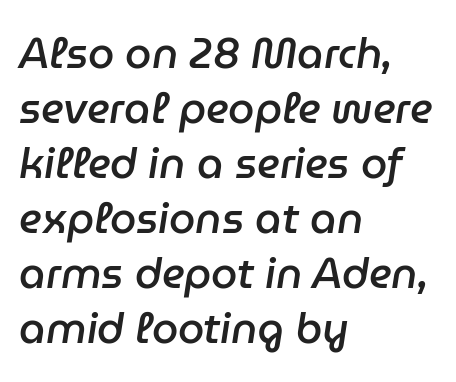
The image shows 42 px semibold type, italic (leaning right); set left-aligned, normal line spacing (1.31x), normal letter spacing, not underlined; low stroke contrast and a medium x-height.
